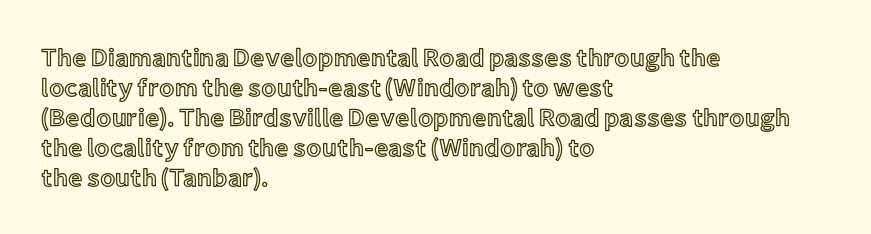
{"italic": "no", "underline": "no", "align": "left", "line_spacing_ratio": 1.2, "letter_spacing": "normal", "letter_spacing_em": 0.0, "glyph_px": 25}
